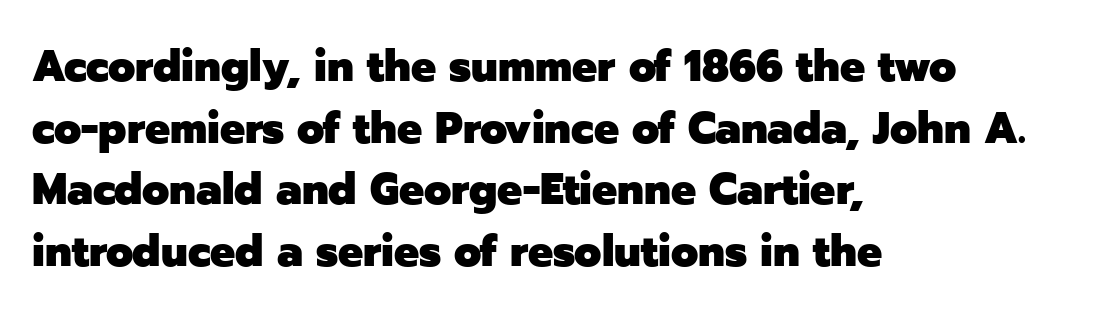
{"serif": "no", "italic": "no", "bold": "yes", "weight": "heavy", "width": "normal", "stroke_contrast": "low", "x_height": "medium", "monospaced": "no", "underline": "no", "align": "left", "line_spacing": "normal", "line_spacing_ratio": 1.4, "letter_spacing": "normal", "letter_spacing_em": 0.0, "glyph_px": 44}
